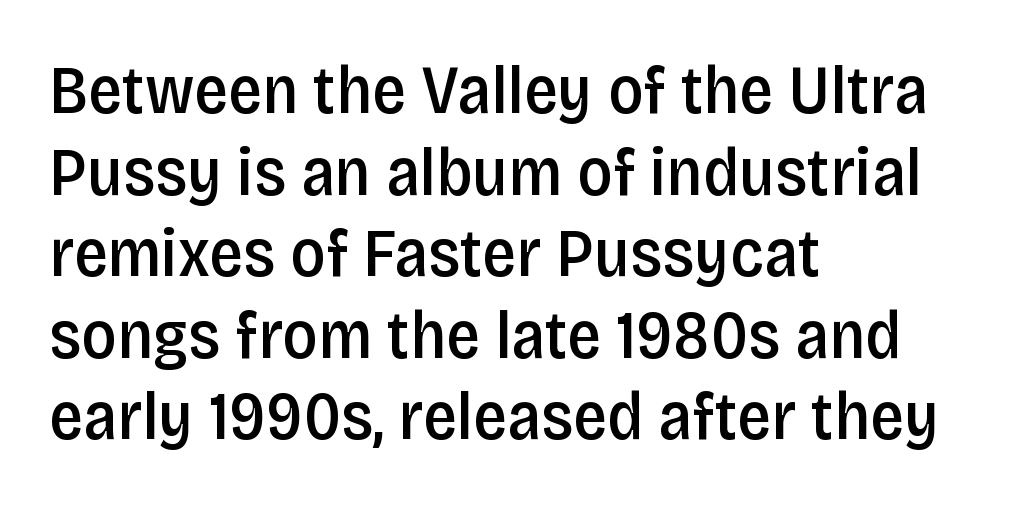
{"serif": "no", "italic": "no", "bold": "semi", "weight": "semibold", "width": "condensed", "stroke_contrast": "low", "x_height": "large", "monospaced": "no", "underline": "no", "align": "left", "line_spacing_ratio": 1.2, "letter_spacing": "normal", "letter_spacing_em": 0.0, "glyph_px": 68}
